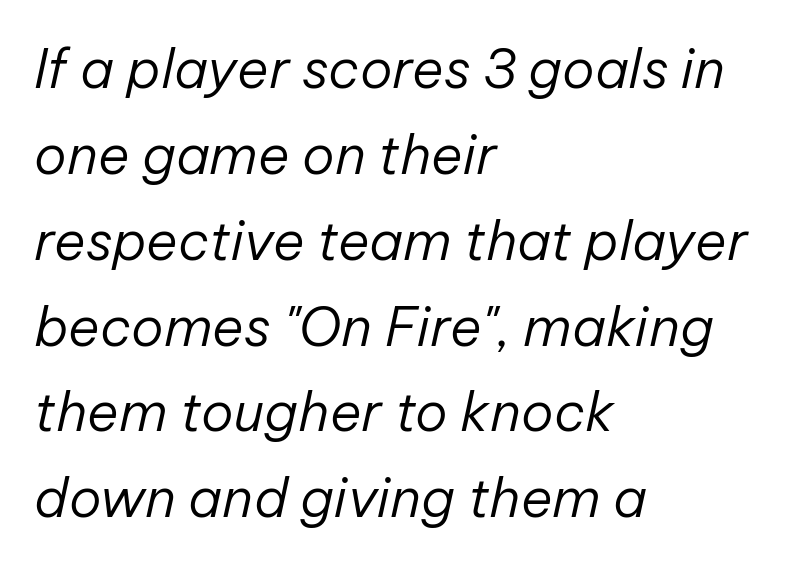
{"italic": "yes", "lean": "right", "slant_degrees": 12, "bold": "no", "weight": "regular", "width": "normal", "stroke_contrast": "low", "x_height": "medium", "monospaced": "no", "underline": "no", "align": "left", "line_spacing": "normal", "line_spacing_ratio": 1.59, "letter_spacing": "normal", "letter_spacing_em": 0.0, "glyph_px": 54}
